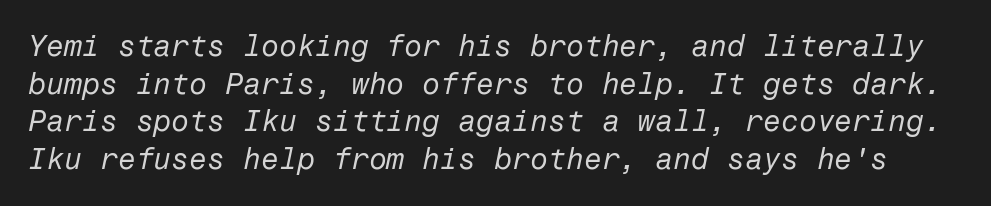
The strokes are not fattened; the text isn't bold. This is oblique type, the kind used for emphasis or titles. The line-height multiplier appears to be the usual default. This rendering leaves character spacing at its baseline value. Plain, unruled lines of type.
